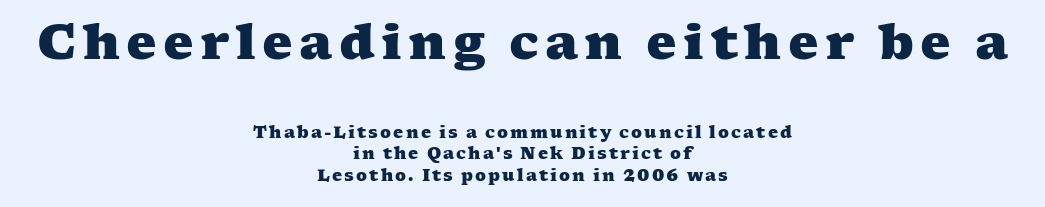
The image shows 48 px heavy, wide serif type; set centered, normal line spacing (1.34x), not underlined; the first (top) block is 3.0x larger; medium stroke contrast and a medium x-height.
